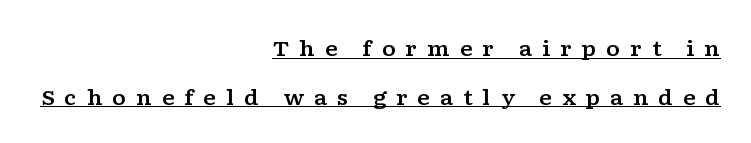
The image shows 21 px text type, upright; set right-aligned, loose line spacing (2.31x), unusually wide letter spacing (+0.47 em), underlined.
